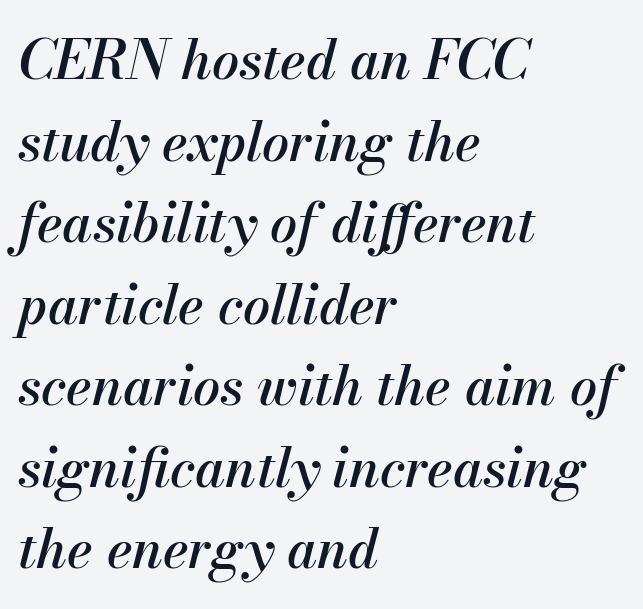
The image shows 54 px text type, italic (leaning right); set left-aligned, normal line spacing (1.51x), normal letter spacing, not underlined; medium stroke contrast and a small x-height.
